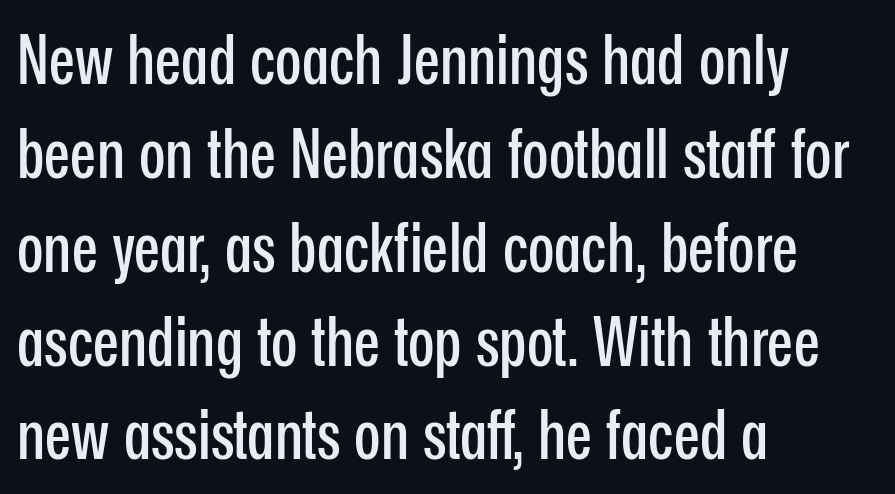
The block of text has a typical density, with ordinary space between rows. Quick note: underline off. The axis of the letterforms is exactly vertical. Where is the straight margin? On the left.
